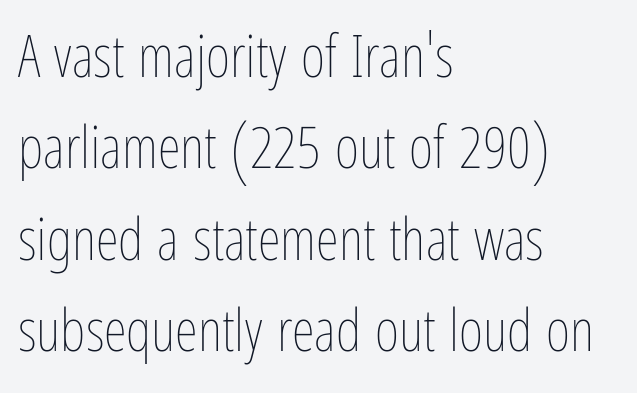
The image shows 59 px thin, condensed type, upright; set left-aligned, normal line spacing (1.55x), normal letter spacing, not underlined; low stroke contrast and a medium x-height.
